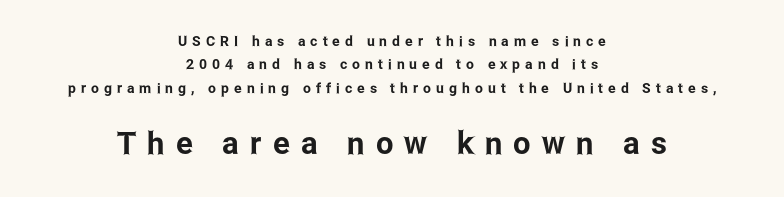
Q: Is the text italic (slanted)? A: No, it is upright.
Q: Is the typeface a serif or a sans-serif typeface? A: Sans-serif.
Q: Is the text underlined? A: No.
Q: How is the paragraph aligned? A: Centered.
Q: Is the spacing between letters normal or unusually wide? A: Unusually wide.
Q: Is the spacing between lines tight, normal or loose? A: Normal.
Q: Which block of text is set in a larger size, the first (top) or the second (bottom)? A: The second (bottom) one.
Q: Width (condensed, normal, or wide)? A: Condensed.
Q: Stroke contrast? A: Low.
Q: x-height? A: Medium.
Q: Monospaced? A: No.
